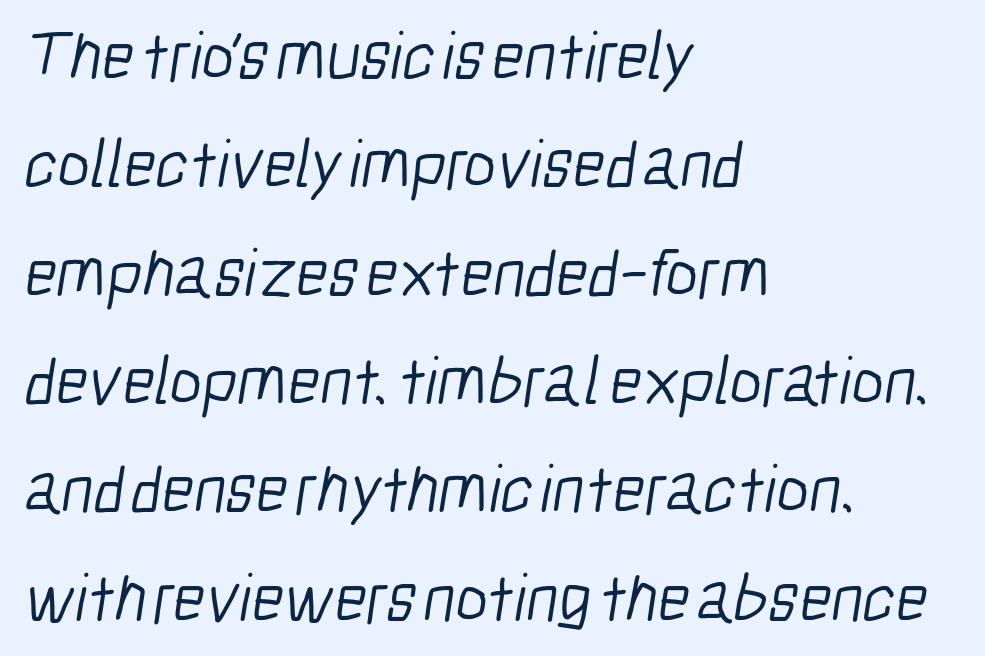
The image shows 69 px light, condensed sans-serif type; set left-aligned, normal line spacing (1.57x), normal letter spacing, not underlined; low stroke contrast and a medium x-height.
